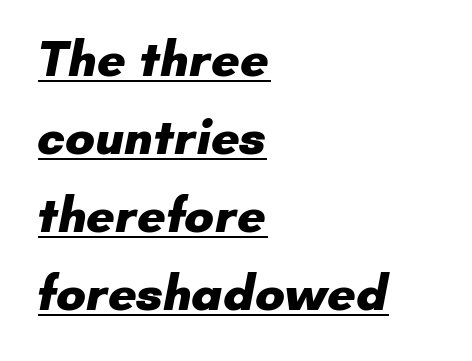
Q: Is the text bold? A: Yes.
Q: Is the typeface a serif or a sans-serif typeface? A: Sans-serif.
Q: Is the text underlined? A: Yes.
Q: How is the paragraph aligned? A: Left-aligned.
Q: Is the spacing between letters normal or unusually wide? A: Normal.
Q: Is the spacing between lines tight, normal or loose? A: Normal.
Q: Width (condensed, normal, or wide)? A: Normal.
Q: Stroke contrast? A: Low.
Q: x-height? A: Small.
Q: Monospaced? A: No.
